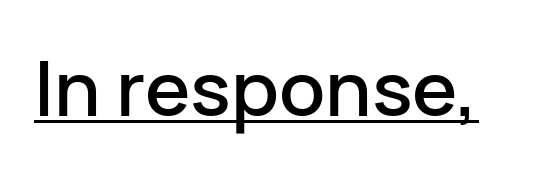
{"serif": "no", "italic": "no", "width": "normal", "stroke_contrast": "low", "x_height": "medium", "monospaced": "no", "underline": "yes", "letter_spacing": "normal", "letter_spacing_em": 0.0, "glyph_px": 76}
